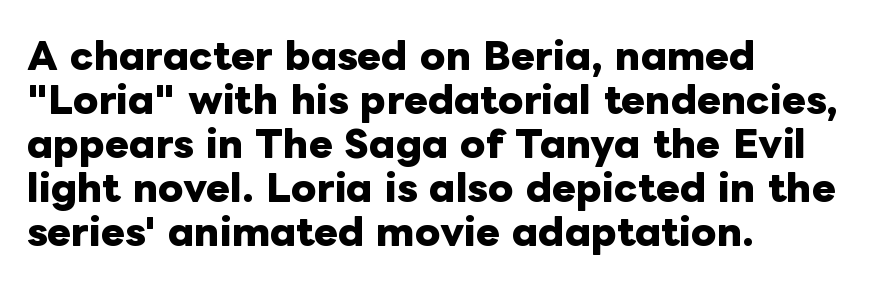
Caption: standard tracking, unaltered. Each letter keeps its own natural width here, so spacing adapts to shape. This is heavy type, rendered in bold. Unlike italic type, these characters show no tilt at all.
